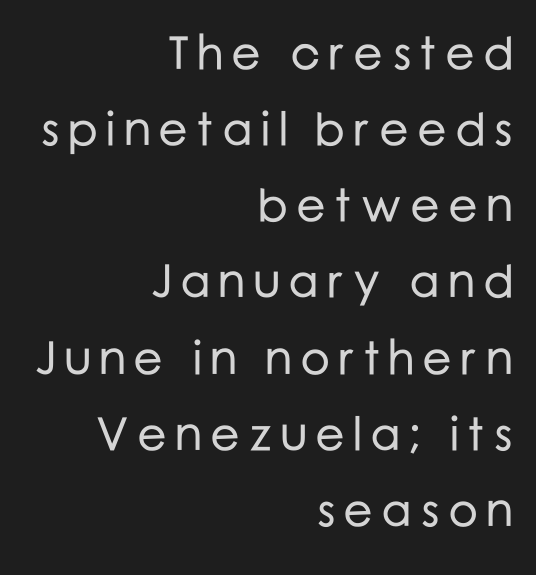
Notice how the passage keeps a crisp vertical edge on the right only. The letters advance in unequal steps, a hallmark of proportional type. Is there any slant? The stems are plumb. Note: no serifs on the glyphs.
